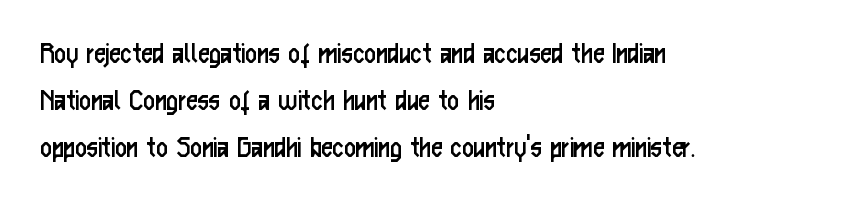
The image shows 32 px regular-weight, condensed sans-serif type, upright; set left-aligned, normal line spacing (1.47x), normal letter spacing, not underlined; low stroke contrast and a medium x-height.
